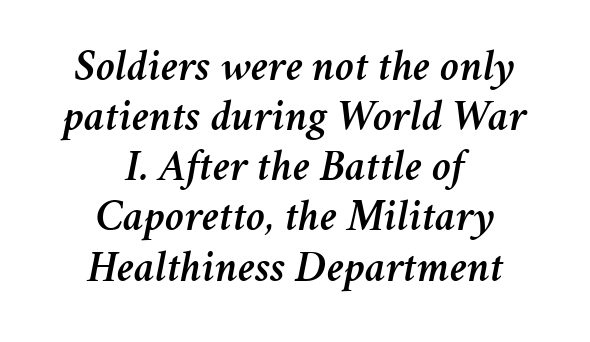
The image shows 44 px text type, italic (leaning right); set centered, tight line spacing (1.14x), normal letter spacing, not underlined; medium stroke contrast and a medium x-height.
